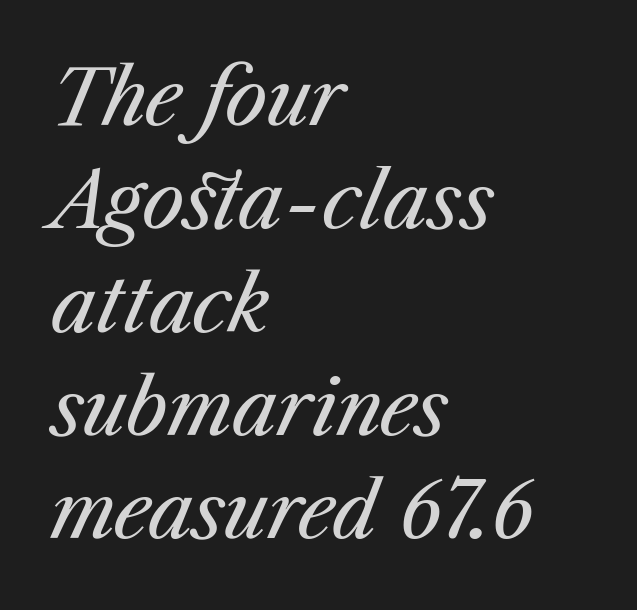
The image shows 76 px regular-weight type, italic (leaning right); set left-aligned, normal line spacing (1.36x), normal letter spacing, not underlined; medium stroke contrast and a medium x-height.
